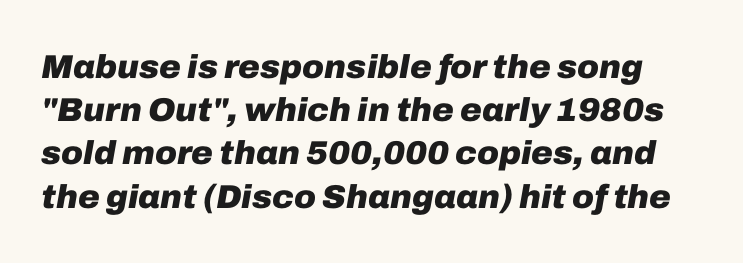
{"italic": "yes", "lean": "right", "slant_degrees": 10, "bold": "yes", "weight": "heavy", "width": "normal", "stroke_contrast": "low", "x_height": "medium", "monospaced": "no", "underline": "no", "line_spacing": "normal", "line_spacing_ratio": 1.31, "letter_spacing": "normal", "letter_spacing_em": 0.0, "glyph_px": 33}
